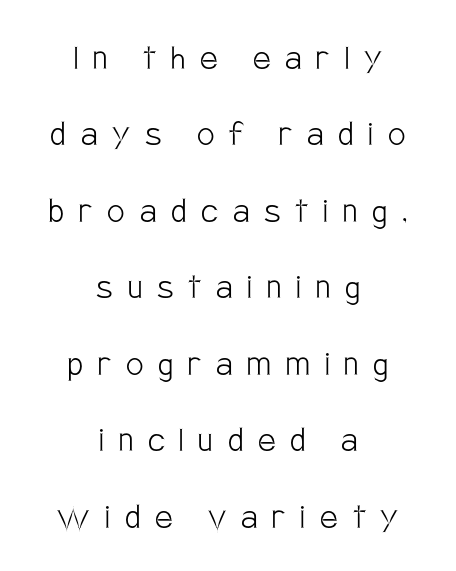
Q: Is the text bold? A: No.
Q: Is the text italic (slanted)? A: No, it is upright.
Q: Is the typeface a serif or a sans-serif typeface? A: Sans-serif.
Q: Is the text underlined? A: No.
Q: How is the paragraph aligned? A: Centered.
Q: Is the spacing between letters normal or unusually wide? A: Unusually wide.
Q: Is the spacing between lines tight, normal or loose? A: Loose.
Q: Width (condensed, normal, or wide)? A: Condensed.
Q: Stroke contrast? A: Low.
Q: x-height? A: Large.
Q: Monospaced? A: No.
